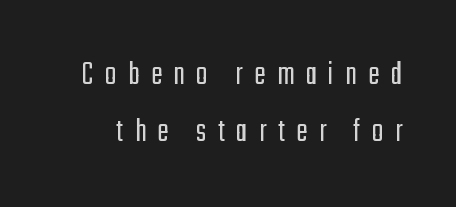
{"serif": "no", "italic": "no", "bold": "no", "weight": "light", "width": "condensed", "stroke_contrast": "low", "x_height": "medium", "monospaced": "no", "underline": "no", "line_spacing": "normal", "line_spacing_ratio": 1.69, "letter_spacing": "wide", "letter_spacing_em": 0.34, "glyph_px": 34}
